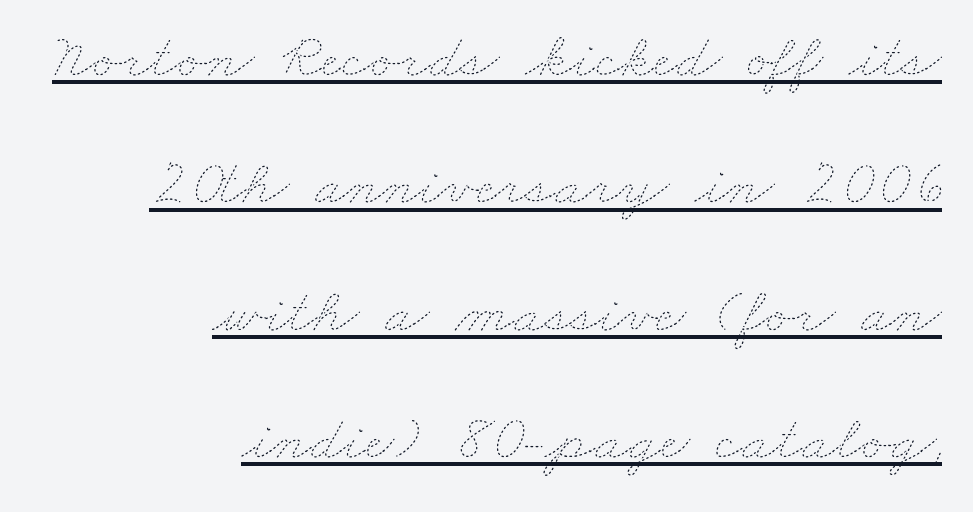
{"bold": "no", "weight": "thin", "width": "wide", "stroke_contrast": "low", "x_height": "small", "monospaced": "no", "underline": "yes", "align": "right", "line_spacing": "loose", "line_spacing_ratio": 1.99, "letter_spacing": "normal", "letter_spacing_em": 0.0, "glyph_px": 64}
